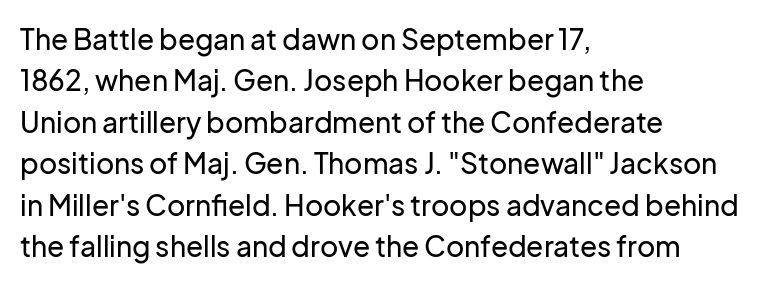
{"serif": "no", "italic": "no", "width": "normal", "stroke_contrast": "low", "x_height": "medium", "monospaced": "no", "underline": "no", "align": "left", "line_spacing": "normal", "line_spacing_ratio": 1.48, "letter_spacing": "normal", "letter_spacing_em": 0.0, "glyph_px": 28}
